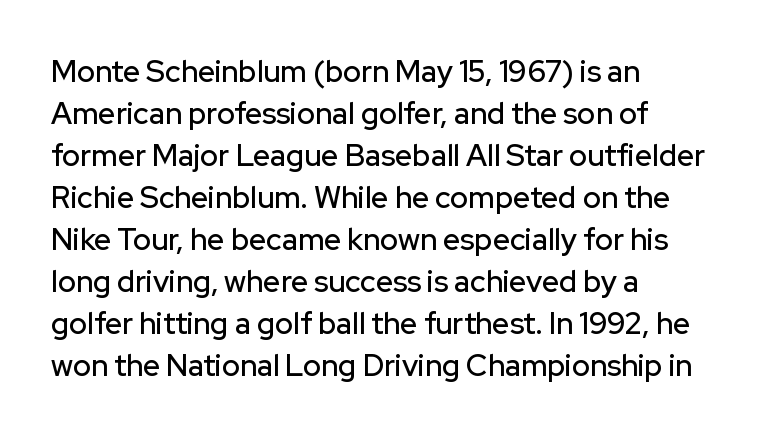
{"serif": "no", "italic": "no", "width": "normal", "stroke_contrast": "low", "x_height": "medium", "monospaced": "no", "underline": "no", "align": "left", "line_spacing": "normal", "line_spacing_ratio": 1.4, "letter_spacing": "normal", "letter_spacing_em": 0.0, "glyph_px": 30}
